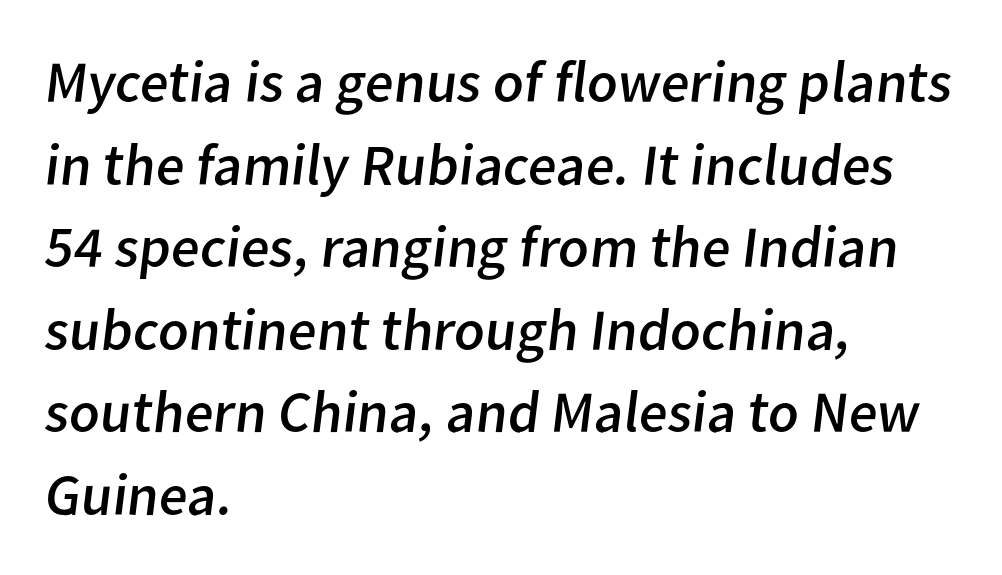
Q: Is the text bold? A: No.
Q: Is the typeface a serif or a sans-serif typeface? A: Sans-serif.
Q: Is the text underlined? A: No.
Q: How is the paragraph aligned? A: Left-aligned.
Q: Is the spacing between letters normal or unusually wide? A: Normal.
Q: Is the spacing between lines tight, normal or loose? A: Normal.
Q: Width (condensed, normal, or wide)? A: Normal.
Q: Stroke contrast? A: Low.
Q: x-height? A: Medium.
Q: Monospaced? A: No.
